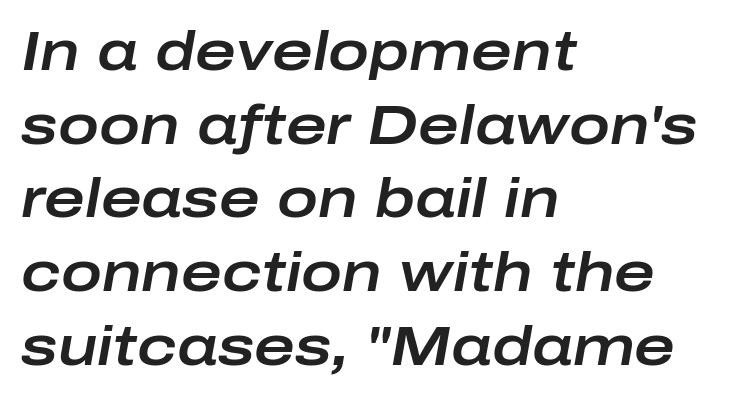
Students, observe: this is what conventionally led text looks like. The space beneath each line is pristine and unruled. Notice how the passage keeps a crisp vertical edge on the left only. The letters advance in unequal steps, a hallmark of proportional type.
